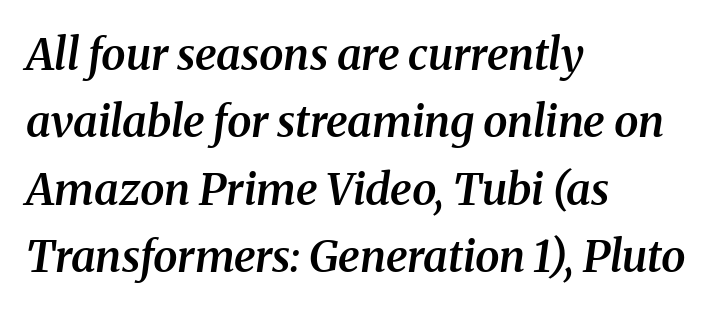
{"serif": "yes", "italic": "yes", "lean": "right", "slant_degrees": 8, "bold": "semi", "weight": "semibold", "width": "normal", "stroke_contrast": "medium", "x_height": "medium", "monospaced": "no", "underline": "no", "align": "left", "line_spacing": "normal", "line_spacing_ratio": 1.53, "letter_spacing": "normal", "letter_spacing_em": 0.0, "glyph_px": 44}
